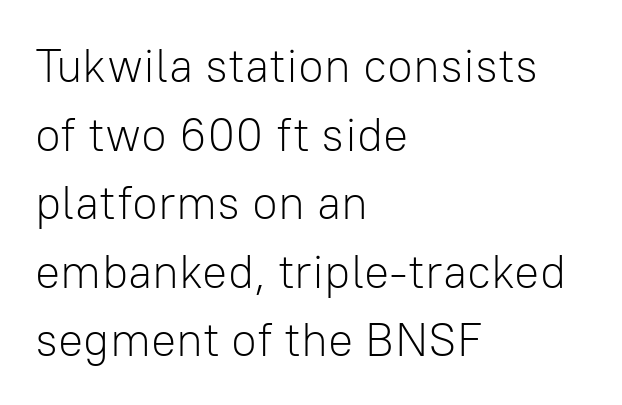
Between one letter and the next there's only the usual sliver of space. If you drew a line through each stem, it would be perfectly vertical. You could not count columns in this text — the font is proportionally spaced. Quick note: underline off.
